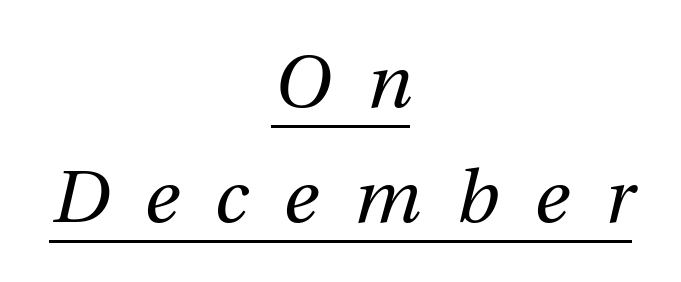
The face used here is proportionally spaced, like ordinary book or web type. The strokes are not fattened; the text isn't bold. What's the leading like? Ordinary, nothing unusual. There's an unmistakable incline to the writing here.
